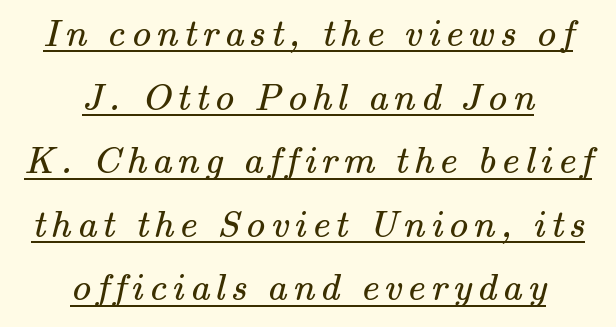
{"serif": "yes", "bold": "no", "weight": "regular", "width": "normal", "stroke_contrast": "medium", "x_height": "small", "monospaced": "no", "underline": "yes", "align": "center", "line_spacing": "normal", "line_spacing_ratio": 1.63, "glyph_px": 39}
